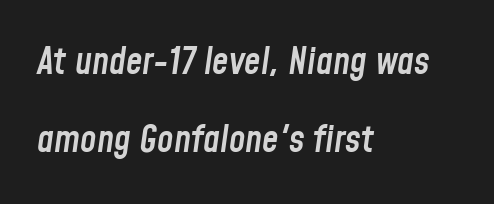
{"italic": "yes", "lean": "right", "slant_degrees": 8, "bold": "semi", "weight": "semibold", "width": "condensed", "stroke_contrast": "low", "x_height": "medium", "monospaced": "no", "underline": "no", "align": "left", "line_spacing": "loose", "line_spacing_ratio": 2.1, "letter_spacing": "normal", "letter_spacing_em": 0.0, "glyph_px": 37}
